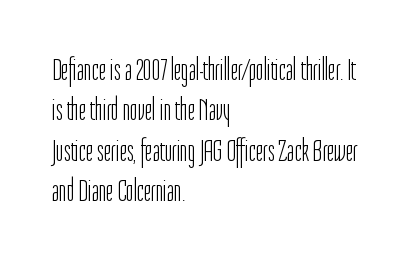
{"serif": "no", "italic": "no", "bold": "no", "weight": "light", "width": "condensed", "stroke_contrast": "low", "x_height": "medium", "monospaced": "no", "underline": "no", "align": "left", "line_spacing": "normal", "line_spacing_ratio": 1.26, "letter_spacing": "normal", "letter_spacing_em": 0.0, "glyph_px": 32}
